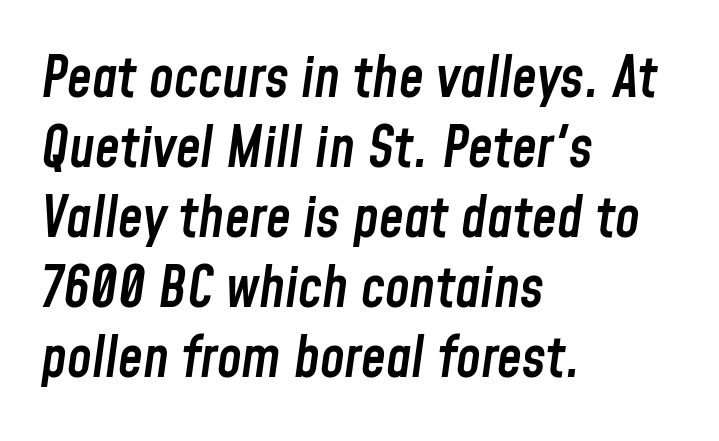
The image shows 56 px semibold, condensed type, italic (leaning right); set left-aligned, normal line spacing (1.25x), normal letter spacing, not underlined; low stroke contrast and a medium x-height.
